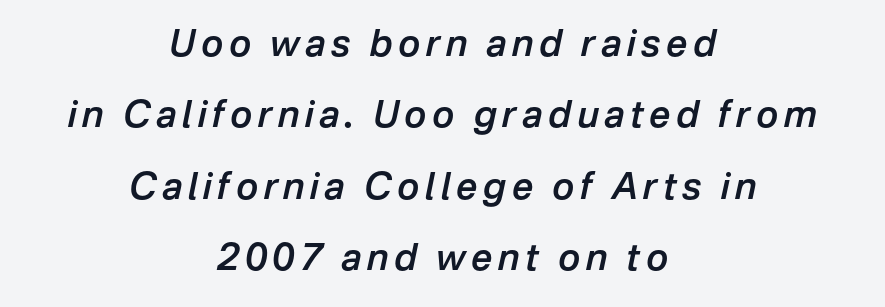
Designer's note — italics engaged. Here the designer chose a conventional face with non-uniform glyph widths. In terms of leading, this rendering errs on the spacious side. Does the copy run flush right? No — it is centered line by line. A bare baseline throughout the passage.
